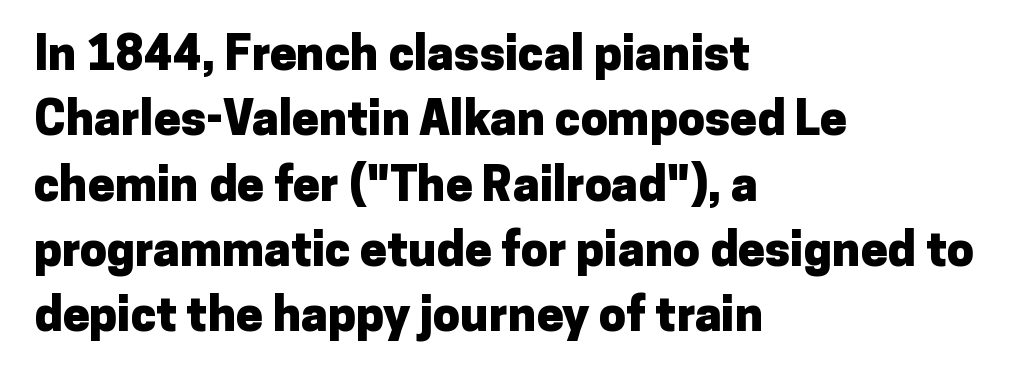
The horizontal fit of the characters is conventional and even. These words are printed bold, with thick strokes throughout. All the whitespace from short lines collects on the right. Look at the bottom of the vertical strokes: they stop flat, with no serifs. Each row of text sits above clean, open space. The lines sit at an ordinary, default distance from one another.
